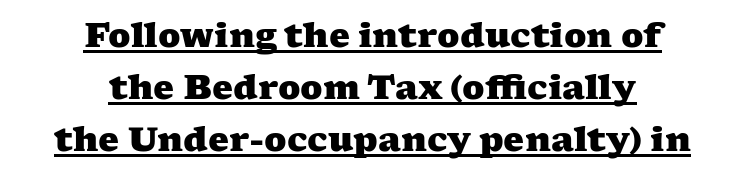
{"serif": "yes", "bold": "yes", "weight": "heavy", "width": "wide", "stroke_contrast": "medium", "x_height": "medium", "monospaced": "no", "underline": "yes", "align": "center", "line_spacing": "normal", "line_spacing_ratio": 1.57, "letter_spacing": "normal", "letter_spacing_em": 0.0, "glyph_px": 33}
